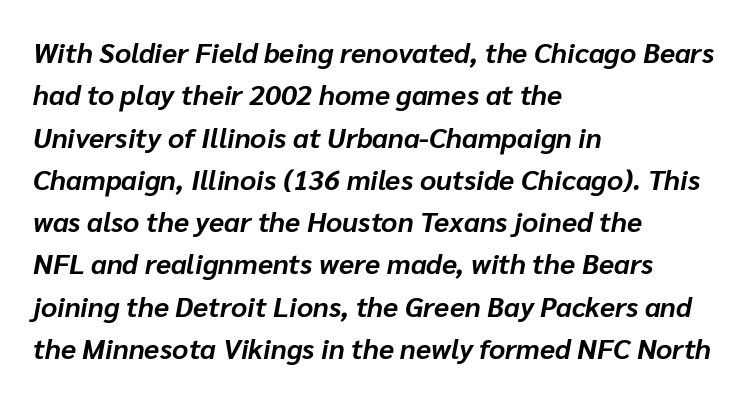
Q: Is the text bold? A: Yes.
Q: Is the text italic (slanted)? A: Yes, it leans right by about 10 degrees.
Q: Is the text underlined? A: No.
Q: How is the paragraph aligned? A: Left-aligned.
Q: Is the spacing between letters normal or unusually wide? A: Normal.
Q: Is the spacing between lines tight, normal or loose? A: Normal.
Q: Width (condensed, normal, or wide)? A: Normal.
Q: Stroke contrast? A: Low.
Q: x-height? A: Medium.
Q: Monospaced? A: No.
